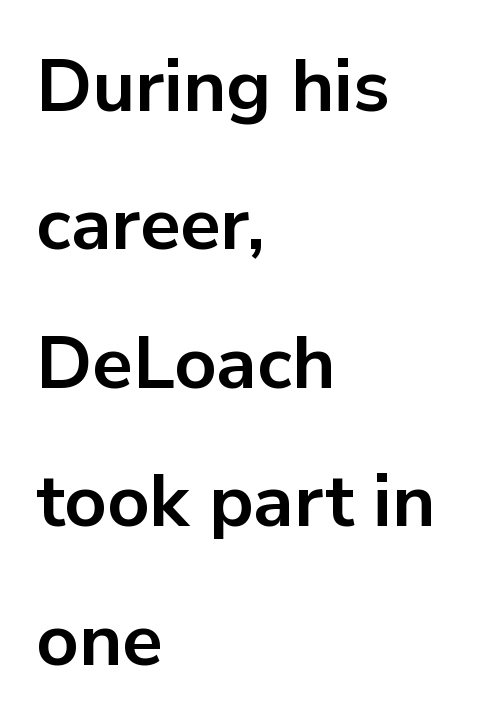
Q: Is the text bold? A: Yes.
Q: Is the text italic (slanted)? A: No, it is upright.
Q: Is the typeface a serif or a sans-serif typeface? A: Sans-serif.
Q: Is the text underlined? A: No.
Q: How is the paragraph aligned? A: Left-aligned.
Q: Is the spacing between letters normal or unusually wide? A: Normal.
Q: Width (condensed, normal, or wide)? A: Normal.
Q: Stroke contrast? A: Low.
Q: x-height? A: Medium.
Q: Monospaced? A: No.
